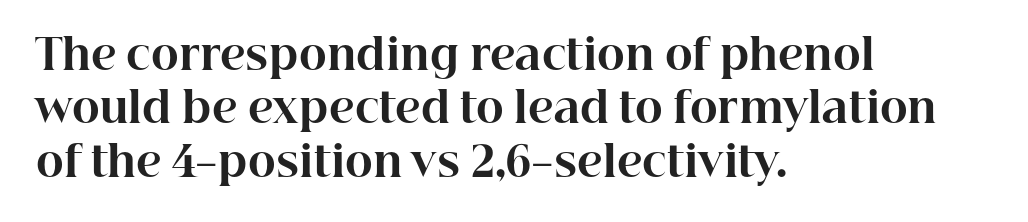
The image shows 42 px bold serif type, upright; set left-aligned, normal line spacing (1.27x), normal letter spacing, not underlined; high stroke contrast and a medium x-height.
